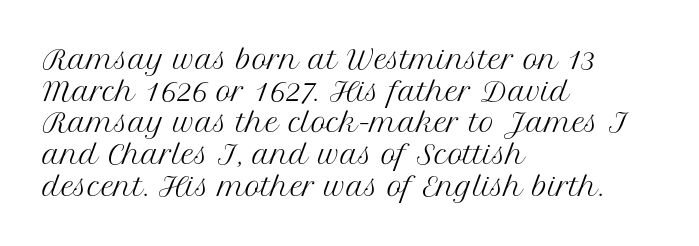
{"bold": "no", "underline": "no", "align": "left", "line_spacing_ratio": 1.22, "letter_spacing": "normal", "letter_spacing_em": 0.0, "glyph_px": 26}
